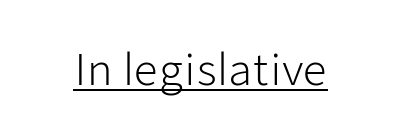
{"serif": "no", "italic": "no", "bold": "no", "weight": "light", "width": "normal", "stroke_contrast": "low", "x_height": "medium", "monospaced": "no", "underline": "yes", "letter_spacing": "normal", "letter_spacing_em": 0.0, "glyph_px": 42}
